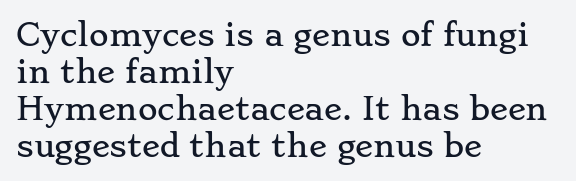
The image shows 30 px wide serif type, upright; set left-aligned, line spacing 1.23x, normal letter spacing, not underlined; low stroke contrast and a small x-height.
